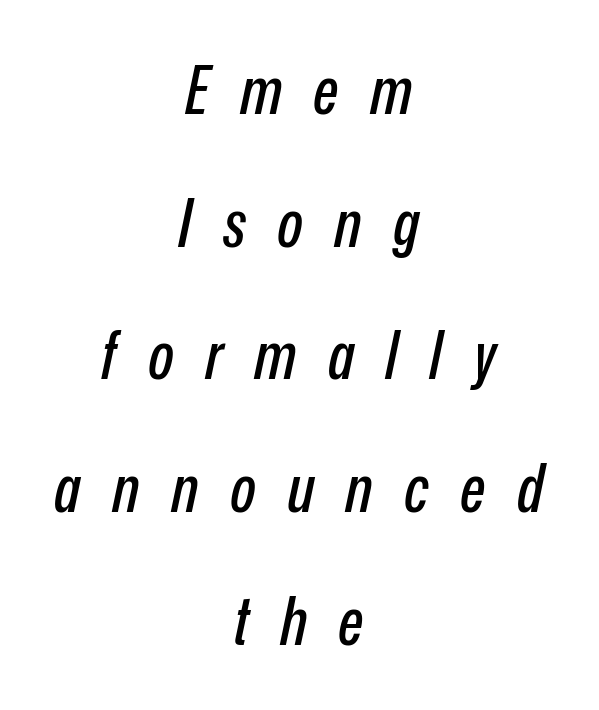
Q: Is the text italic (slanted)? A: Yes, it leans right by about 12 degrees.
Q: Is the text underlined? A: No.
Q: How is the paragraph aligned? A: Centered.
Q: Is the spacing between letters normal or unusually wide? A: Unusually wide.
Q: Is the spacing between lines tight, normal or loose? A: Loose.
Q: Width (condensed, normal, or wide)? A: Condensed.
Q: Stroke contrast? A: Low.
Q: x-height? A: Medium.
Q: Monospaced? A: No.
